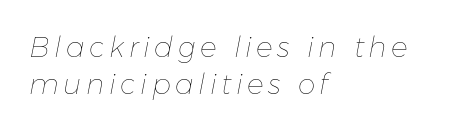
Stroke mass is kept to a normal reading level or below. What's the leading like? Ordinary, nothing unusual. Italic? Definitely — the glyphs are oblique. A typesetter would call this proportional, since set widths differ per character.
